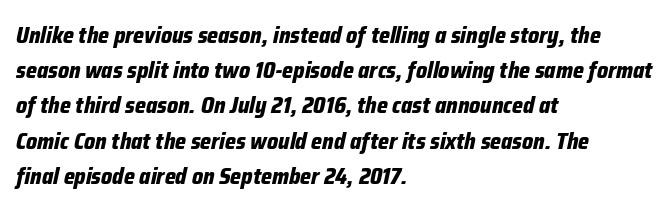
Q: Is the text bold? A: Yes.
Q: Is the text italic (slanted)? A: Yes, it leans right by about 12 degrees.
Q: Is the text underlined? A: No.
Q: How is the paragraph aligned? A: Left-aligned.
Q: Is the spacing between letters normal or unusually wide? A: Normal.
Q: Is the spacing between lines tight, normal or loose? A: Normal.
